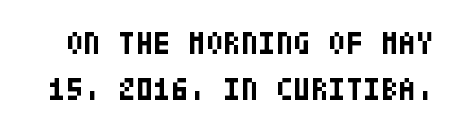
The image shows 32 px bold, condensed sans-serif type, upright; set normal line spacing (1.43x), normal letter spacing, not underlined; low stroke contrast and a large x-height.
